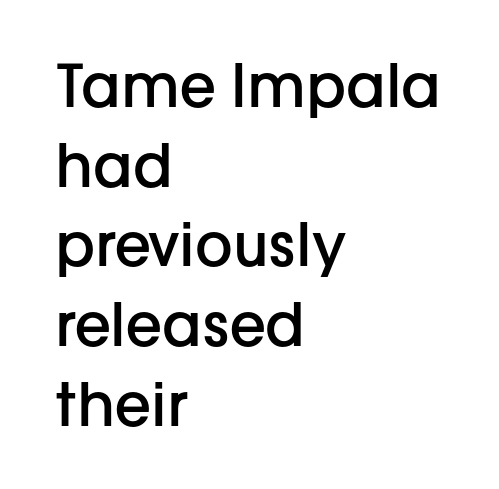
The image shows 59 px semibold sans-serif type, upright; set left-aligned, normal line spacing (1.35x), normal letter spacing, not underlined; low stroke contrast and a medium x-height.
